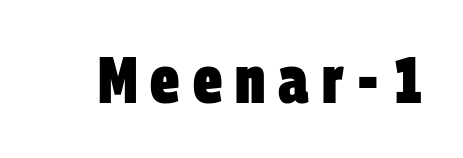
Q: Is the text bold? A: Yes.
Q: Is the typeface a serif or a sans-serif typeface? A: Sans-serif.
Q: Is the text underlined? A: No.
Q: Is the spacing between letters normal or unusually wide? A: Unusually wide.
Q: Width (condensed, normal, or wide)? A: Condensed.
Q: Stroke contrast? A: Low.
Q: x-height? A: Large.
Q: Monospaced? A: No.
